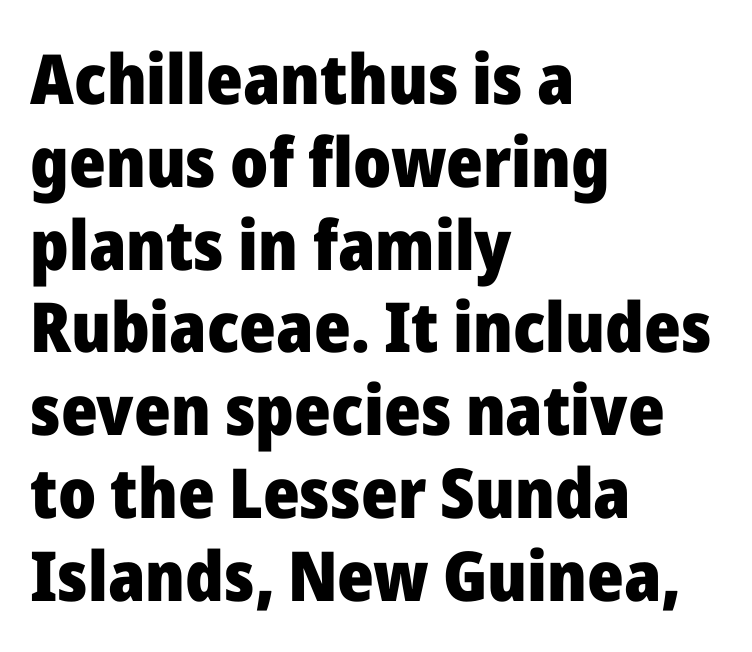
Where is the straight margin? On the left. These lines carry a lot of weight — the face is fully bold. The rendering keeps characters at their native spacing. Character widths vary here, with narrow letters taking less room than wide ones. Only glyphs here, with clear space below each row. Every character sits straight up, as roman type does.
